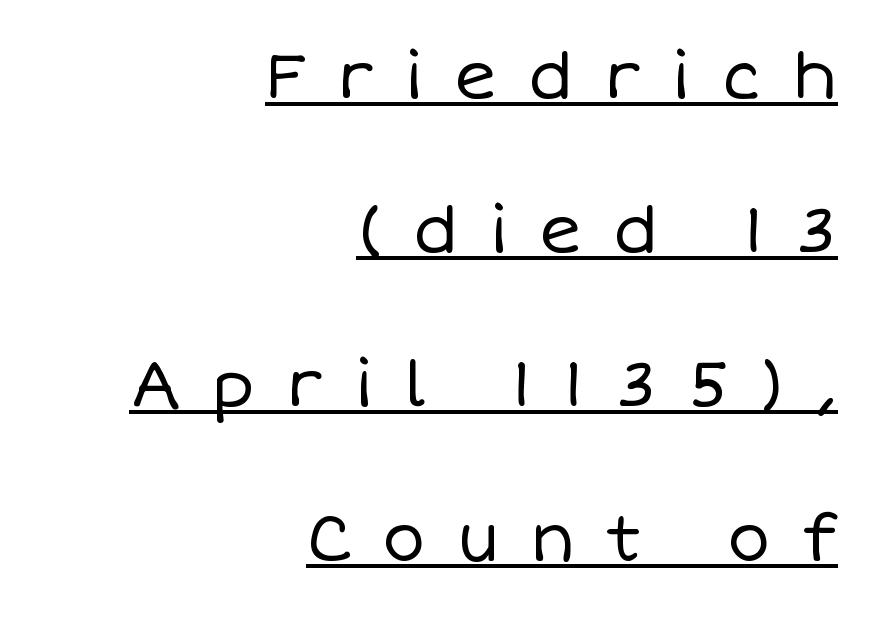
In terms of leading, this rendering errs on the spacious side. This sample uses an upright cut, with every glyph sitting square on the baseline. The rag falls on the left side of this text block. Letter spacing: wide. Heft: none added — not bold. The face used here is proportionally spaced, like ordinary book or web type.
